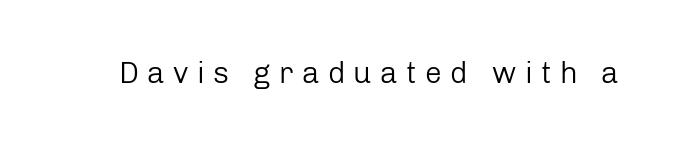
The text was rendered using a sans face with plain stroke endings. Is the letter spacing exaggerated? Yes — the characters are pushed far apart. Underline: absent. Looks like regular typesetting: each glyph gets only the width it needs. The passage shown is not bold in any degree. The specimen reads as upright at a glance.
